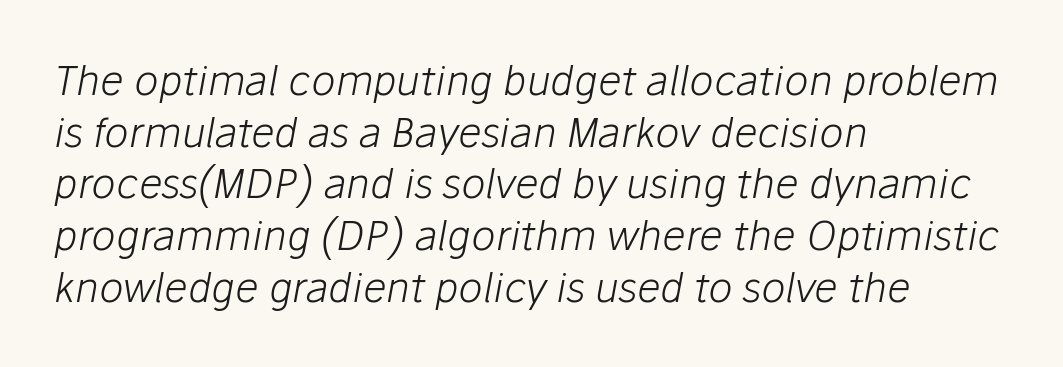
Q: Is the text bold? A: No.
Q: Is the text italic (slanted)? A: Yes, it leans right by about 10 degrees.
Q: Is the text underlined? A: No.
Q: How is the paragraph aligned? A: Left-aligned.
Q: Is the spacing between letters normal or unusually wide? A: Normal.
Q: Is the spacing between lines tight, normal or loose? A: Normal.
Q: Width (condensed, normal, or wide)? A: Normal.
Q: Stroke contrast? A: Low.
Q: x-height? A: Medium.
Q: Monospaced? A: No.
